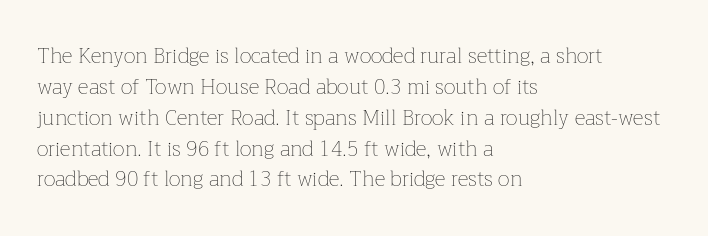
Q: Is the text bold? A: No.
Q: Is the text italic (slanted)? A: No, it is upright.
Q: Is the text underlined? A: No.
Q: How is the paragraph aligned? A: Left-aligned.
Q: Is the spacing between letters normal or unusually wide? A: Normal.
Q: Is the spacing between lines tight, normal or loose? A: Normal.
